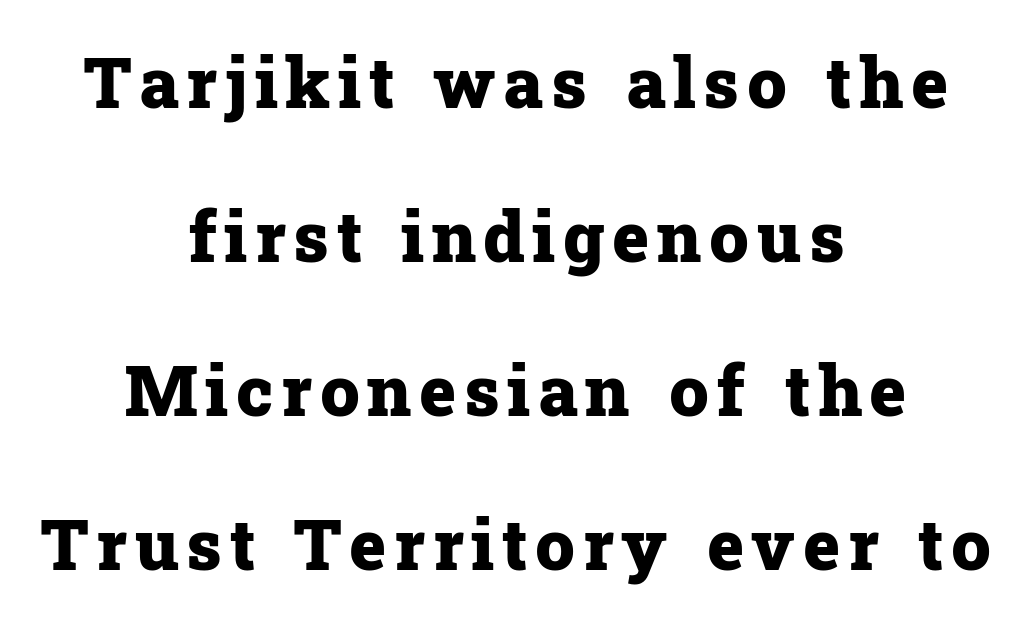
Q: Is the text bold? A: Yes.
Q: Is the text italic (slanted)? A: No, it is upright.
Q: Is the typeface a serif or a sans-serif typeface? A: Serif.
Q: Is the text underlined? A: No.
Q: How is the paragraph aligned? A: Centered.
Q: Is the spacing between lines tight, normal or loose? A: Loose.
Q: Width (condensed, normal, or wide)? A: Normal.
Q: Stroke contrast? A: Low.
Q: x-height? A: Medium.
Q: Monospaced? A: No.
